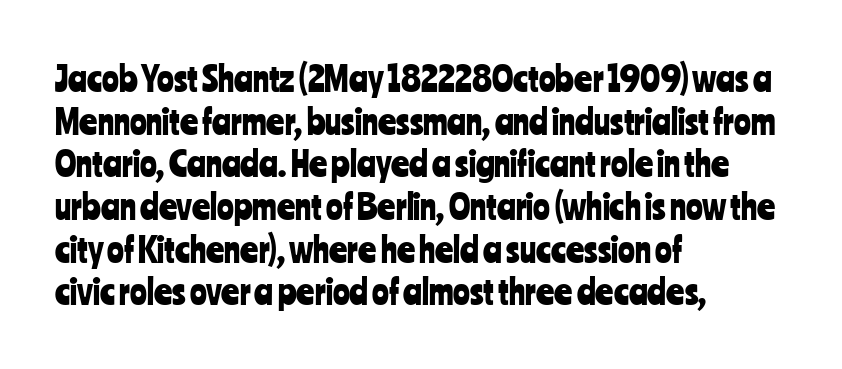
Q: Is the text italic (slanted)? A: No, it is upright.
Q: Is the typeface a serif or a sans-serif typeface? A: Sans-serif.
Q: Is the text underlined? A: No.
Q: How is the paragraph aligned? A: Left-aligned.
Q: Is the spacing between letters normal or unusually wide? A: Normal.
Q: Width (condensed, normal, or wide)? A: Condensed.
Q: Stroke contrast? A: Low.
Q: x-height? A: Medium.
Q: Monospaced? A: No.
